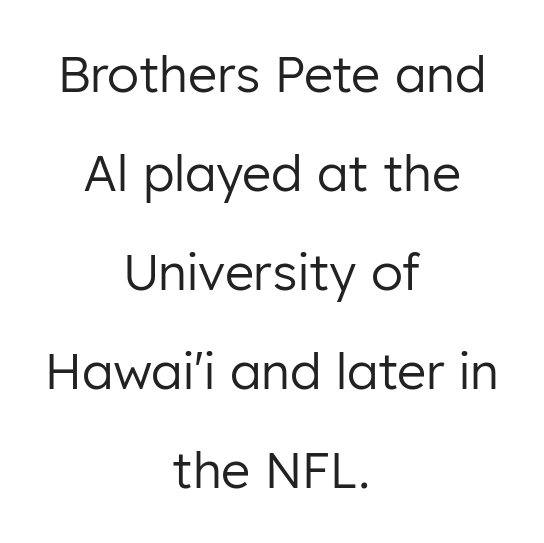
{"serif": "no", "italic": "no", "bold": "no", "weight": "regular", "width": "normal", "stroke_contrast": "low", "x_height": "medium", "monospaced": "no", "underline": "no", "align": "center", "line_spacing": "loose", "line_spacing_ratio": 1.98, "letter_spacing": "normal", "letter_spacing_em": 0.0, "glyph_px": 50}
